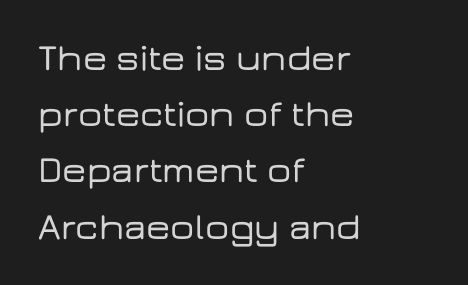
{"serif": "no", "italic": "no", "width": "wide", "stroke_contrast": "low", "x_height": "medium", "monospaced": "no", "underline": "no", "align": "left", "line_spacing": "normal", "line_spacing_ratio": 1.48, "letter_spacing": "normal", "letter_spacing_em": 0.0, "glyph_px": 38}
